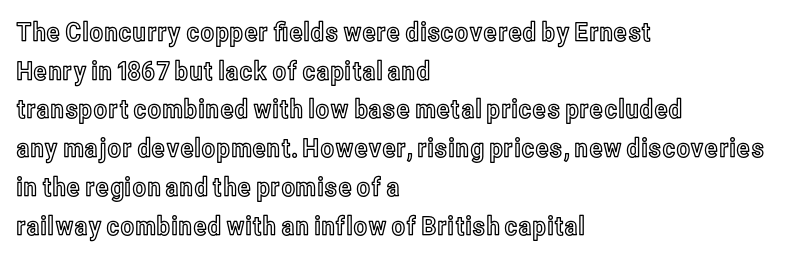
Q: Is the text italic (slanted)? A: No, it is upright.
Q: Is the text underlined? A: No.
Q: How is the paragraph aligned? A: Left-aligned.
Q: Is the spacing between letters normal or unusually wide? A: Normal.
Q: Is the spacing between lines tight, normal or loose? A: Normal.
